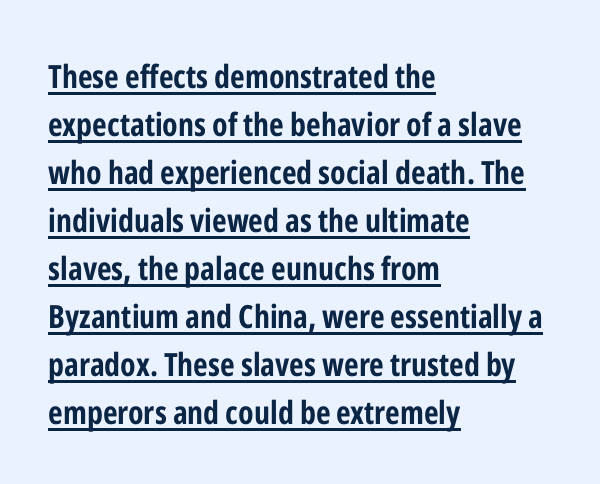
Q: Is the text bold? A: Yes.
Q: Is the text italic (slanted)? A: No, it is upright.
Q: Is the typeface a serif or a sans-serif typeface? A: Sans-serif.
Q: Is the text underlined? A: Yes.
Q: How is the paragraph aligned? A: Left-aligned.
Q: Is the spacing between letters normal or unusually wide? A: Normal.
Q: Is the spacing between lines tight, normal or loose? A: Normal.
Q: Width (condensed, normal, or wide)? A: Condensed.
Q: Stroke contrast? A: Low.
Q: x-height? A: Medium.
Q: Monospaced? A: No.
